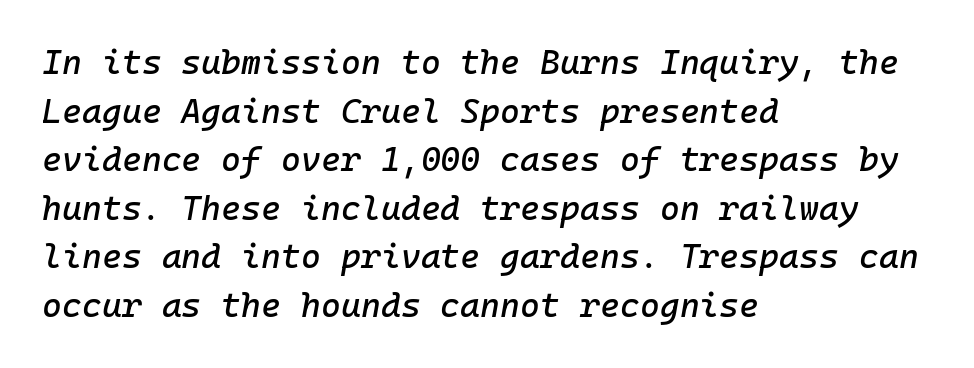
{"italic": "yes", "lean": "right", "slant_degrees": 10, "width": "normal", "stroke_contrast": "low", "x_height": "medium", "underline": "no", "align": "left", "line_spacing": "normal", "line_spacing_ratio": 1.43, "letter_spacing": "normal", "letter_spacing_em": 0.0, "glyph_px": 34}
